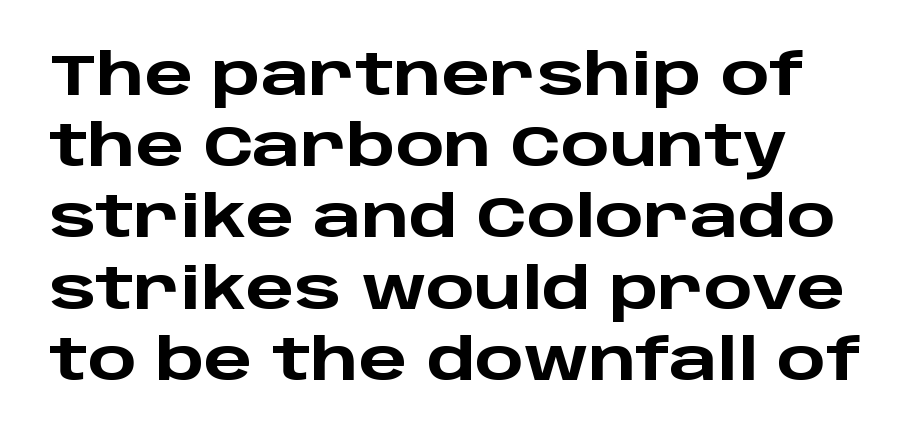
Left-aligned paragraph, ragged on the right. Words appear dense and cohesive because spacing is normal. Quick note: underline off. Stroke thickness is high; the sample reads as a true bold. The rendering uses natural spacing where letterforms have individual widths. Quick note: not italic, upright.
